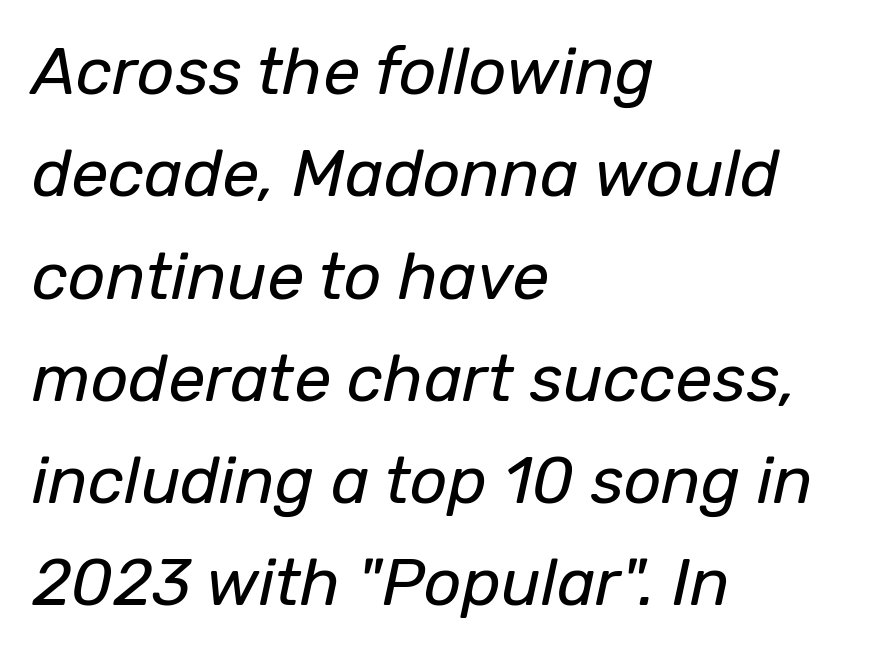
The rendering applies a slant to the glyphs. Descenders are the only things crossing below the line. The font is comparable to plain body text, perhaps lighter. Baseline-to-baseline distance is the conventional proportion of letter height. Looks like regular typesetting: each glyph gets only the width it needs.
